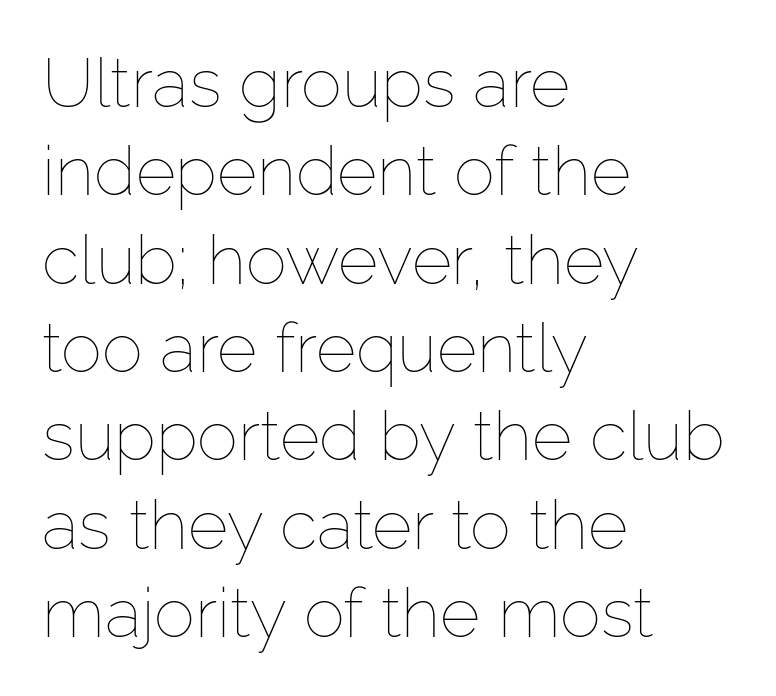
Q: Is the text bold? A: No.
Q: Is the text italic (slanted)? A: No, it is upright.
Q: Is the text underlined? A: No.
Q: How is the paragraph aligned? A: Left-aligned.
Q: Is the spacing between letters normal or unusually wide? A: Normal.
Q: Is the spacing between lines tight, normal or loose? A: Normal.
Q: Width (condensed, normal, or wide)? A: Normal.
Q: Stroke contrast? A: Low.
Q: x-height? A: Medium.
Q: Monospaced? A: No.
